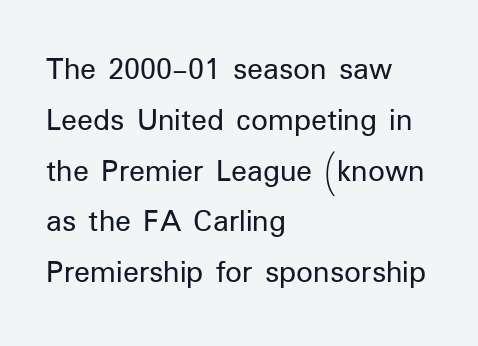
The image shows 33 px regular-weight sans-serif type, upright; set left-aligned, normal line spacing (1.54x), normal letter spacing, not underlined; low stroke contrast and a medium x-height.
